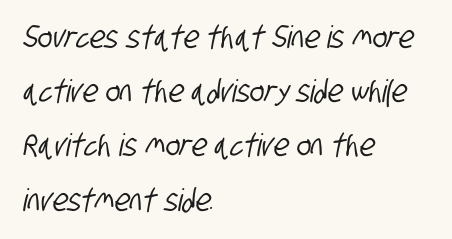
The rendering uses natural spacing where letterforms have individual widths. The rendering shows plain stroke endings on the letterforms — a sans-serif design. The gap between lines stays unmarked. You could call the tracking neutral — neither tight nor loose. A student would call this left alignment; a typographer would say flush left, rag right.
